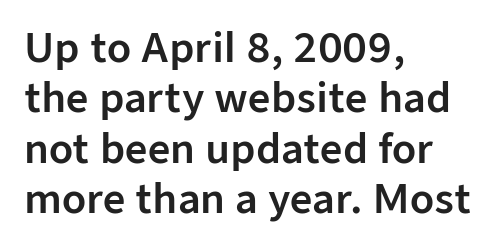
The passage shown is not underscored anywhere. These lines are rendered in a variable-pitch font. Letterform terminals end flat and unadorned throughout the passage. Line beginnings align vertically; line endings do not. You could call the tracking neutral — neither tight nor loose.
